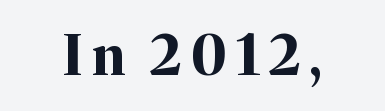
The strip under each line holds only bare page. This sample has the flowing, uneven cadence of proportional lettering. This sample uses a serif face. Heft: maximum for text — a bold. If you drew a line through each stem, it would be perfectly vertical.
